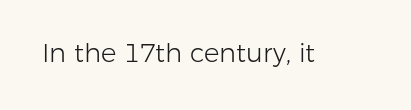
{"italic": "no", "bold": "no", "underline": "no", "letter_spacing": "normal", "letter_spacing_em": 0.0, "glyph_px": 26}
